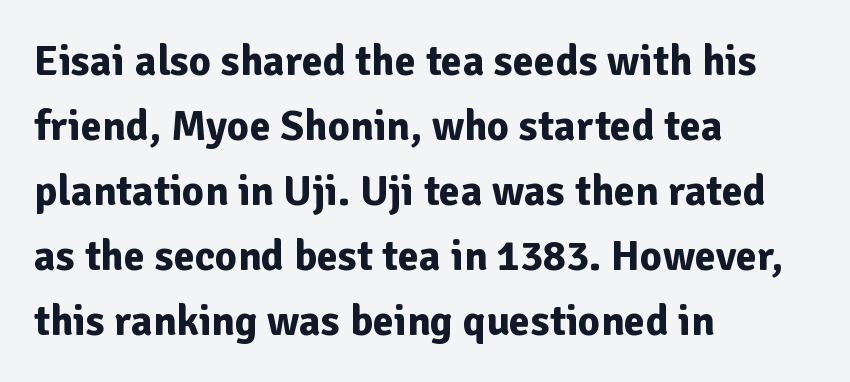
A clean baseline with only descenders dipping below it. Compared with typical body copy, the letter spacing here is the same. I'd describe the lettering as bold — thick and assertive. Horizontal bands of white between lines are of average thickness. One-word summary of the alignment: left. It's the straight-up-and-down kind of type.
